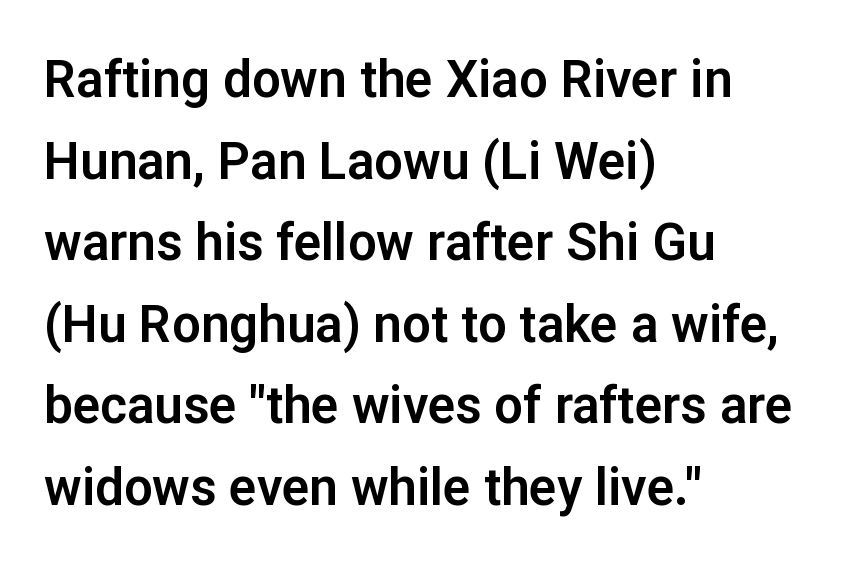
The image shows 51 px sans-serif type, upright; set left-aligned, normal line spacing (1.6x), normal letter spacing, not underlined; low stroke contrast and a medium x-height.
